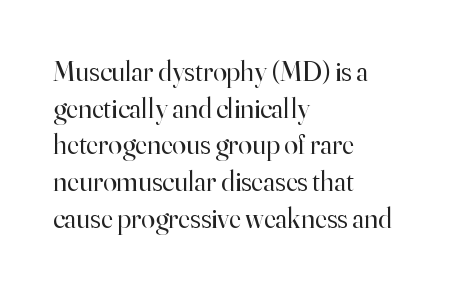
The image shows 28 px regular-weight serif type, upright; set left-aligned, normal line spacing (1.31x), normal letter spacing, not underlined; high stroke contrast and a small x-height.
